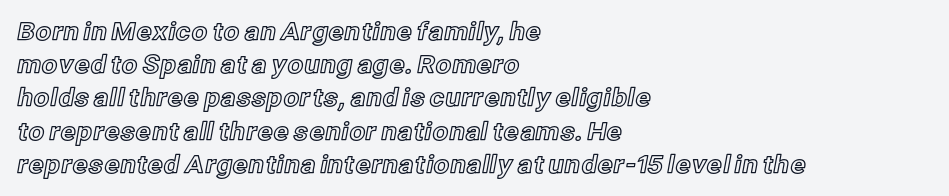
{"underline": "no", "align": "left", "line_spacing": "normal", "line_spacing_ratio": 1.33, "letter_spacing": "normal", "letter_spacing_em": 0.0, "glyph_px": 25}
